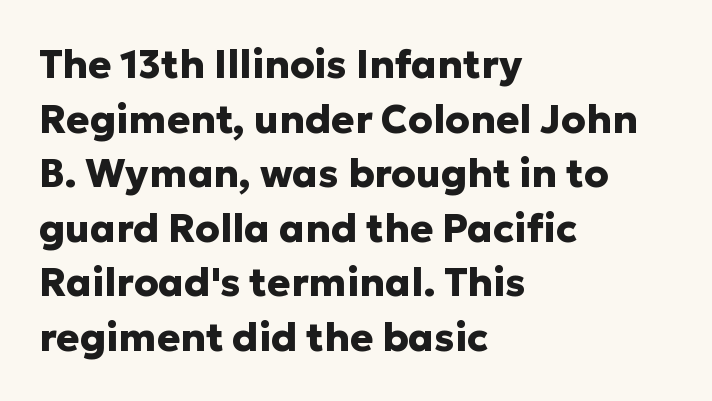
The image shows 39 px heavy sans-serif type, upright; set left-aligned, normal line spacing (1.4x), normal letter spacing, not underlined; low stroke contrast and a medium x-height.
